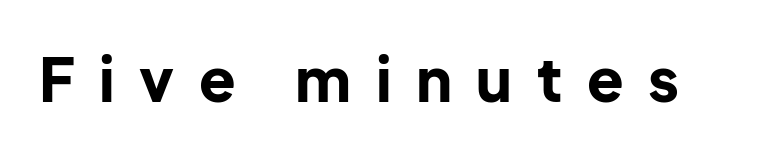
Italic? Not at all — the glyphs are vertical. Here the designer chose a conventional face with non-uniform glyph widths. Letterform terminals end flat and unadorned throughout the passage. These lines have a slow, spaced-out rhythm from letter to letter.
